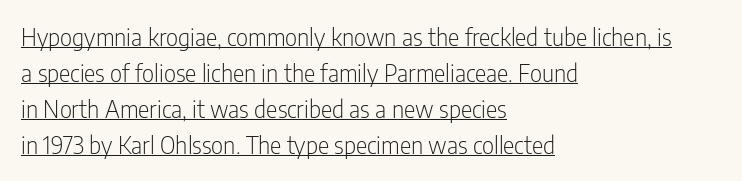
The image shows 24 px text type, upright; set left-aligned, normal line spacing (1.5x), normal letter spacing, underlined.
